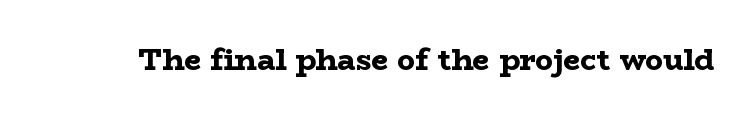
Q: Is the text bold? A: Yes.
Q: Is the text italic (slanted)? A: No, it is upright.
Q: Is the typeface a serif or a sans-serif typeface? A: Serif.
Q: Is the text underlined? A: No.
Q: Is the spacing between letters normal or unusually wide? A: Normal.
Q: Width (condensed, normal, or wide)? A: Wide.
Q: Stroke contrast? A: Low.
Q: x-height? A: Medium.
Q: Monospaced? A: No.
